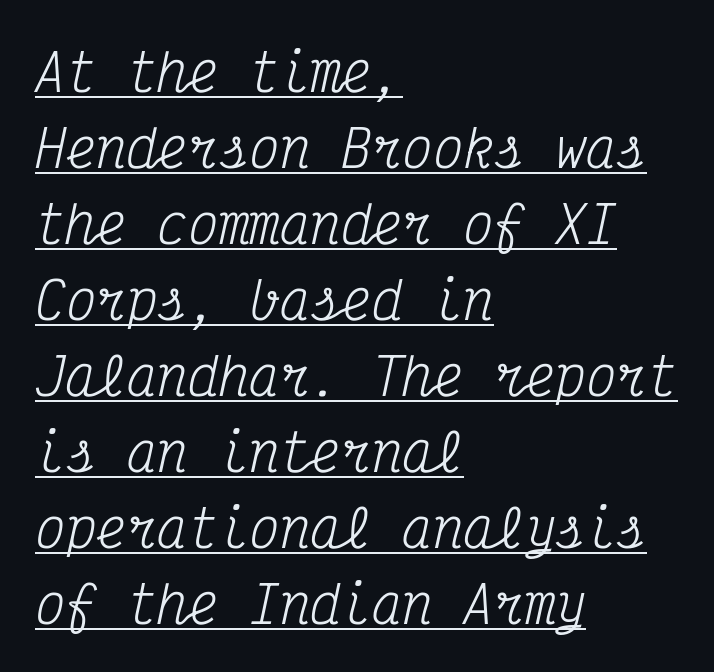
The image shows 51 px regular-weight, condensed serif type, italic (leaning right), monospaced; set left-aligned, normal line spacing (1.49x), normal letter spacing, underlined; medium stroke contrast and a medium x-height.
